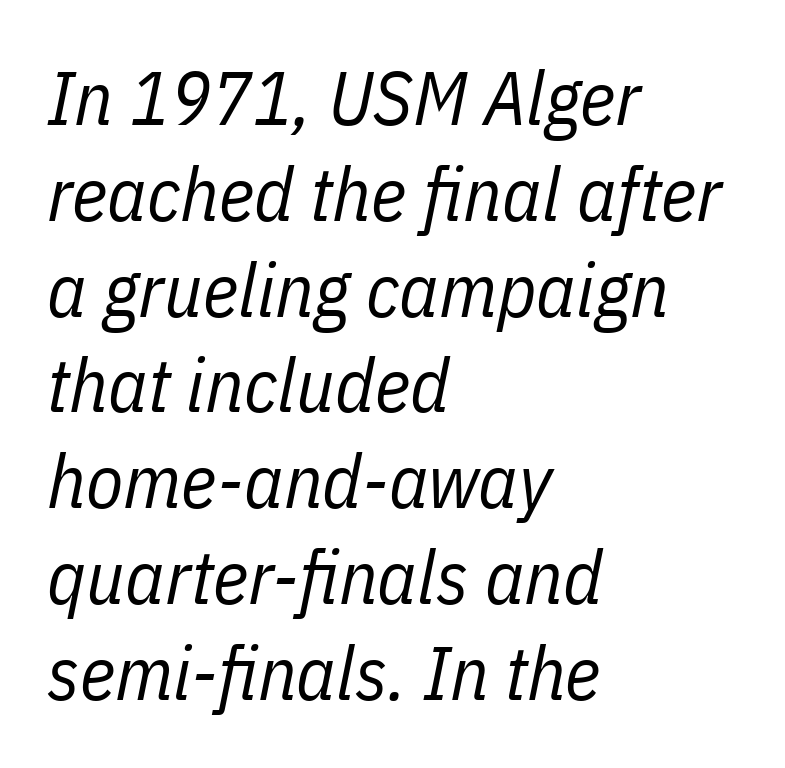
{"italic": "yes", "lean": "right", "slant_degrees": 11, "bold": "no", "weight": "regular", "width": "condensed", "stroke_contrast": "low", "x_height": "medium", "monospaced": "no", "underline": "no", "align": "left", "line_spacing": "normal", "line_spacing_ratio": 1.26, "letter_spacing": "normal", "letter_spacing_em": 0.0, "glyph_px": 76}
